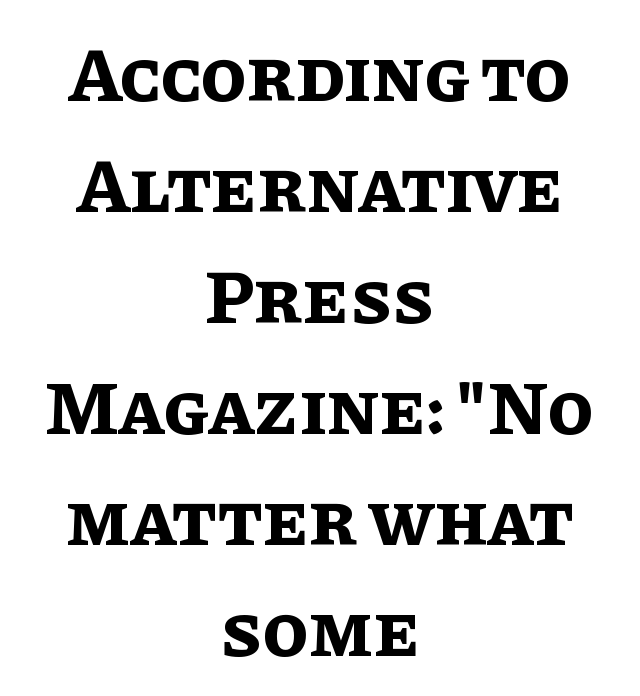
Q: Is the text bold? A: Yes.
Q: Is the text italic (slanted)? A: No, it is upright.
Q: Is the text underlined? A: No.
Q: How is the paragraph aligned? A: Centered.
Q: Is the spacing between letters normal or unusually wide? A: Normal.
Q: Is the spacing between lines tight, normal or loose? A: Normal.
Q: Width (condensed, normal, or wide)? A: Normal.
Q: Stroke contrast? A: Low.
Q: x-height? A: Large.
Q: Monospaced? A: No.
